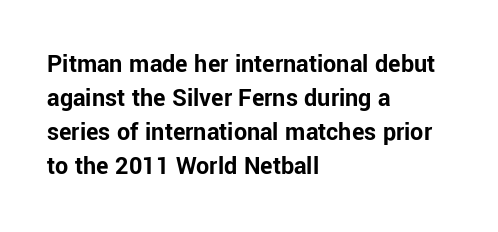
Q: Is the text bold? A: Yes.
Q: Is the text italic (slanted)? A: No, it is upright.
Q: Is the text underlined? A: No.
Q: How is the paragraph aligned? A: Left-aligned.
Q: Is the spacing between letters normal or unusually wide? A: Normal.
Q: Is the spacing between lines tight, normal or loose? A: Normal.
